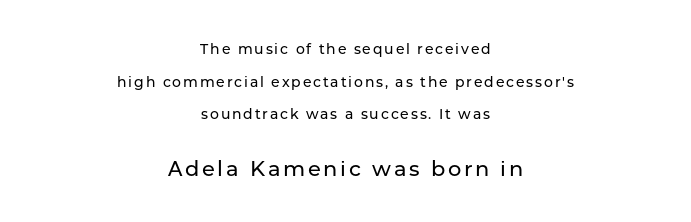
Compared with a flush-left layout, this one balances lines on the center instead. The gap between lines stays unmarked. One glance says open: line gaps are wider than usual. Is the lower block the larger one? Yes — the lower block carries the bigger type. The specimen reads as upright at a glance.
